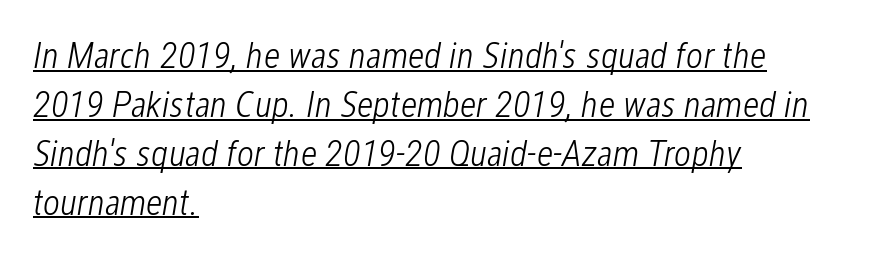
This block has exactly the height ordinary leading produces. Caption: multi-line text, flush left, ragged right. The letters are slanted; this is an italic face. Does a line run under the words? Yes, clearly.
